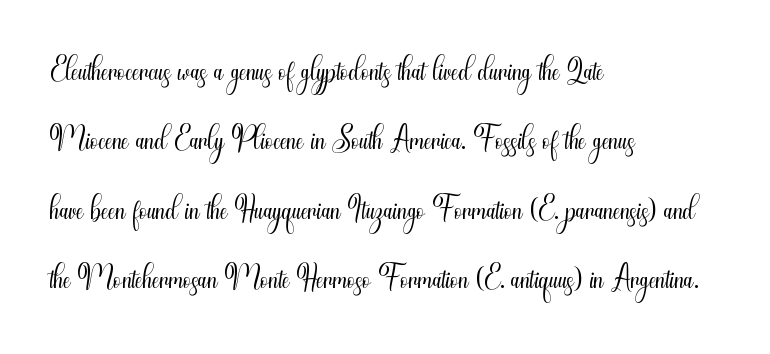
The image shows 45 px light, condensed sans-serif type; set left-aligned, normal line spacing (1.54x), normal letter spacing, not underlined; medium stroke contrast and a small x-height.
